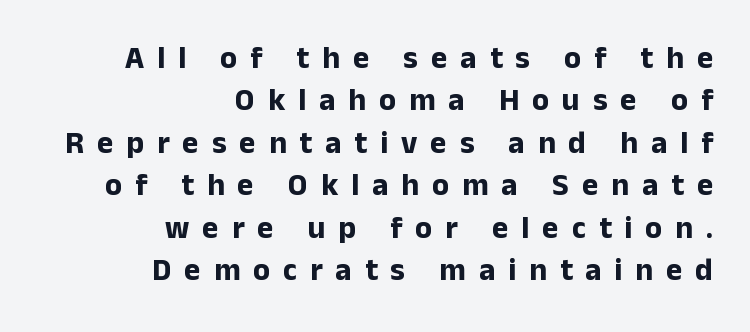
The image shows 31 px bold sans-serif type, upright; set right-aligned, normal line spacing (1.37x), unusually wide letter spacing (+0.42 em), not underlined; low stroke contrast and a medium x-height.
